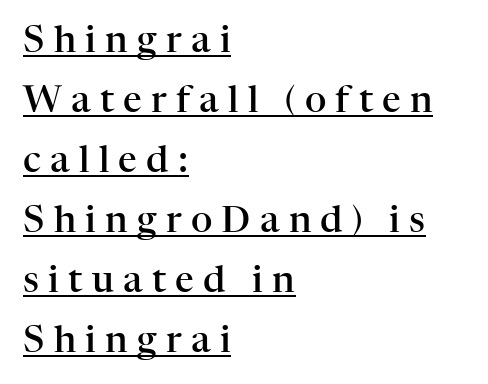
The image shows 37 px semibold serif type, upright; set left-aligned, normal line spacing (1.62x), unusually wide letter spacing (+0.25 em), underlined; high stroke contrast and a medium x-height.
